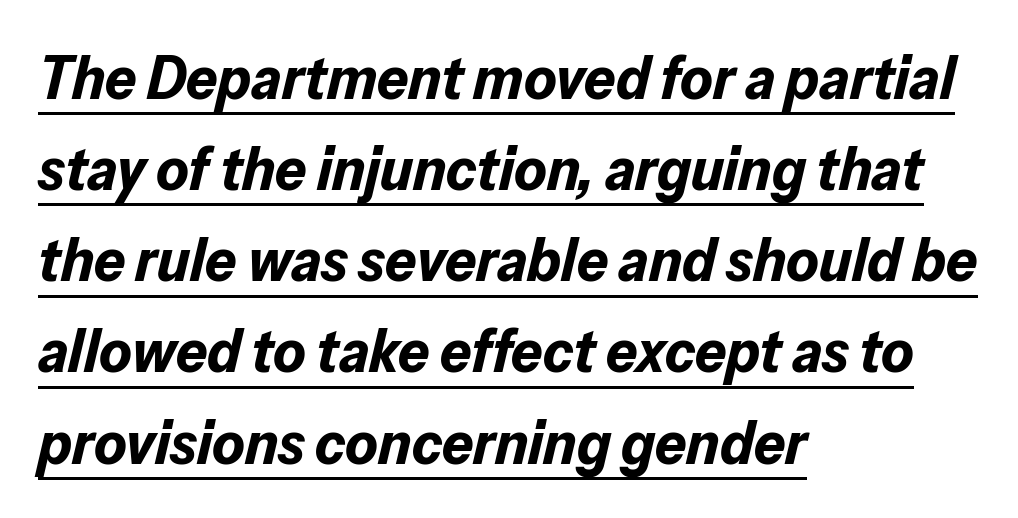
An italicized treatment has been applied to the whole sample. How are the letters spaced? Ordinarily, with no added tracking. Students, this is bold: see how much ink each stroke carries. Vertical spacing — default. Beneath each row of characters lies a ruled line. Visually the block forms a straight wall on the left and a jagged coastline on the right.
